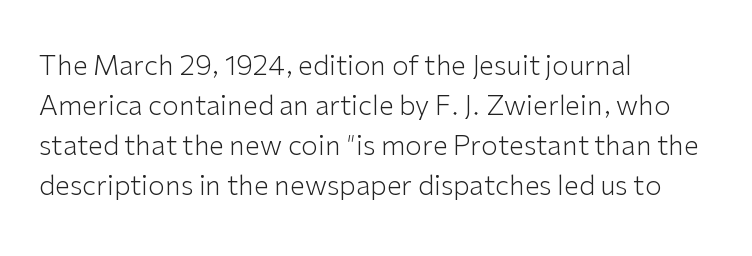
Italic: no, the glyphs are upright roman. Observe the ordinary spacing: letters are neighbours, not strangers. Line spacing here is normal. The zone under the glyphs is completely vacant. These lines stack with their left ends in a neat column.
